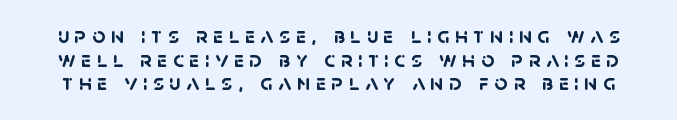
Between one letter and the next there's a generous, obvious gap. Underlining? Definitely not there. The passage shown is emphatically bold. Honestly, the rows look squashed on top of each other.
